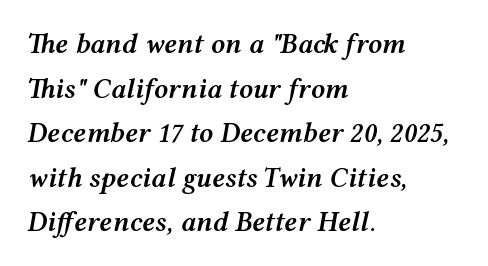
The image shows 28 px semibold, wide type, italic (leaning right); set left-aligned, normal line spacing (1.59x), normal letter spacing, not underlined; medium stroke contrast and a medium x-height.
